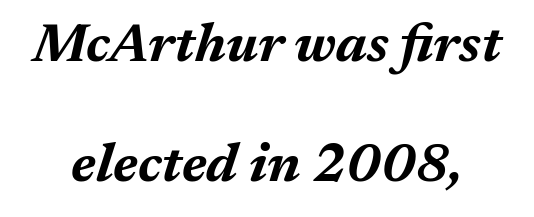
{"italic": "yes", "lean": "right", "slant_degrees": 17, "bold": "yes", "weight": "bold", "width": "normal", "stroke_contrast": "medium", "x_height": "medium", "monospaced": "no", "underline": "no", "line_spacing": "loose", "line_spacing_ratio": 2.22, "letter_spacing": "normal", "letter_spacing_em": 0.0, "glyph_px": 54}
